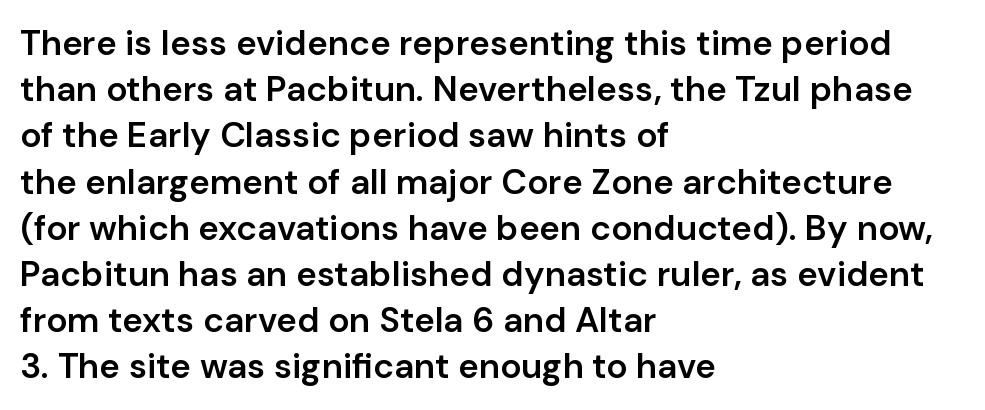
The image shows 35 px semibold sans-serif type, upright; set left-aligned, normal line spacing (1.32x), normal letter spacing, not underlined; low stroke contrast and a medium x-height.
